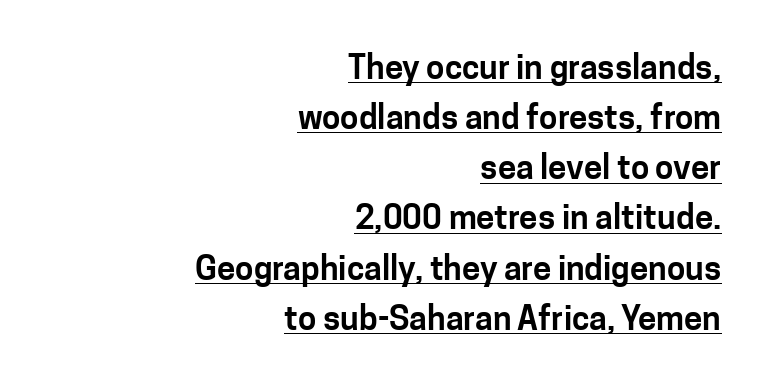
The horizontal fit of the characters is conventional and even. This block has exactly the height ordinary leading produces. This rendering uses right alignment, leaving the left contour irregular. The axis of the letterforms is exactly vertical.
